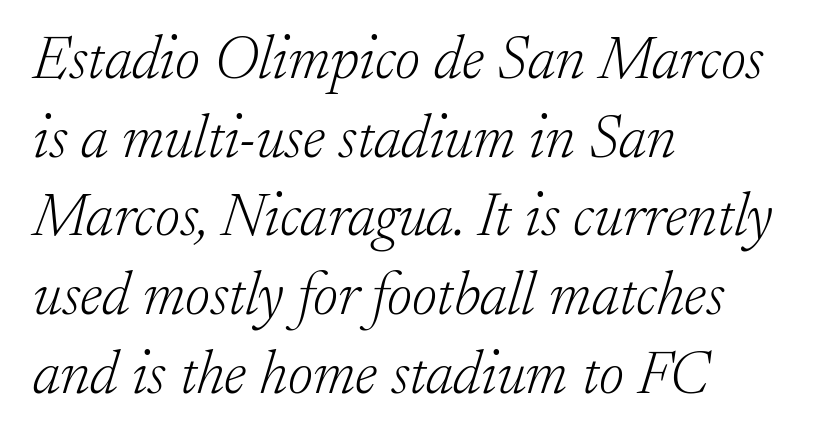
Q: Is the text bold? A: No.
Q: Is the text italic (slanted)? A: Yes, it leans right by about 17 degrees.
Q: Is the typeface a serif or a sans-serif typeface? A: Serif.
Q: Is the text underlined? A: No.
Q: How is the paragraph aligned? A: Left-aligned.
Q: Is the spacing between letters normal or unusually wide? A: Normal.
Q: Is the spacing between lines tight, normal or loose? A: Normal.
Q: Width (condensed, normal, or wide)? A: Normal.
Q: Stroke contrast? A: Low.
Q: x-height? A: Small.
Q: Monospaced? A: No.
